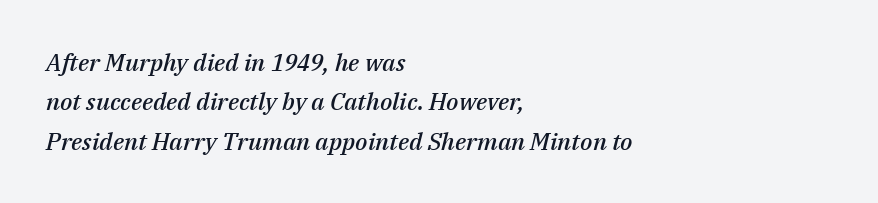
In terms of weight, the rendering is demibold, just under bold. In terms of letterspacing, this is plain default setting. The space beneath each line is pristine and unruled. Left-aligned paragraph, ragged on the right. The rendering applies a slant to the glyphs.
